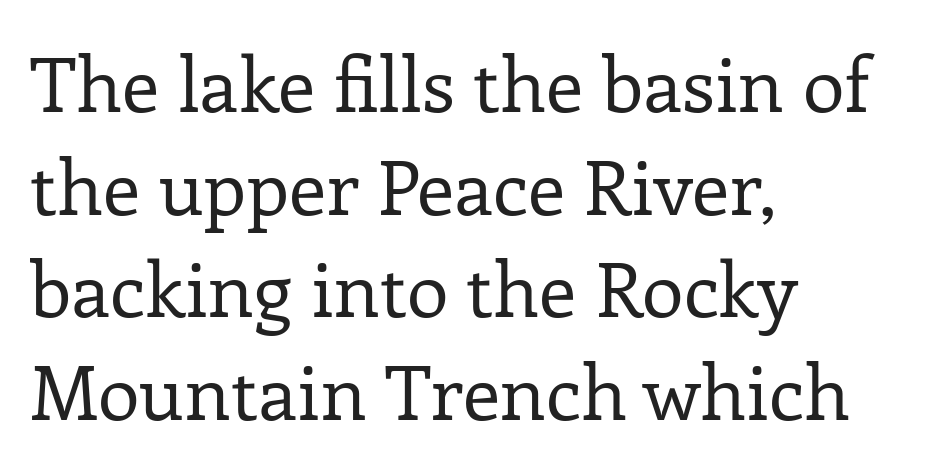
The image shows 76 px regular-weight serif type, upright; set left-aligned, normal line spacing (1.35x), normal letter spacing, not underlined; low stroke contrast and a medium x-height.
